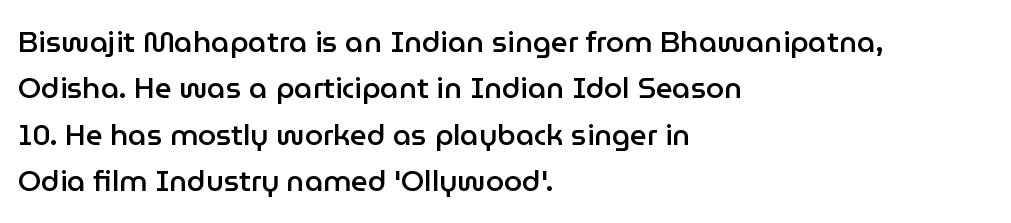
A classic flush-left, rag-right setting is used for this passage. Bare-footed words on every line. The passage shown is semibold, sitting just below true bold. The specimen reads as upright at a glance.
